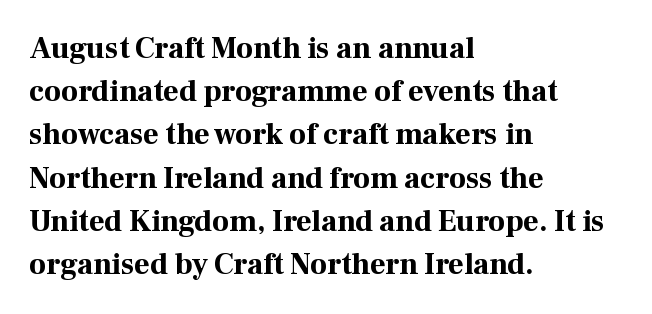
The image shows 30 px bold serif type, upright; set left-aligned, normal line spacing (1.44x), normal letter spacing, not underlined; high stroke contrast and a medium x-height.
